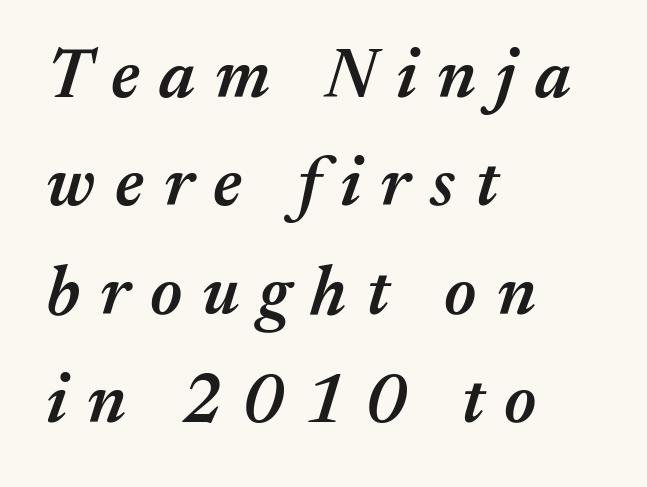
Anything drawn beneath the words? Only blank space. Do the characters align in a grid? No, the font is proportional. Designer's note — italics engaged. On the weight axis this lands at semibold, roughly 600.
